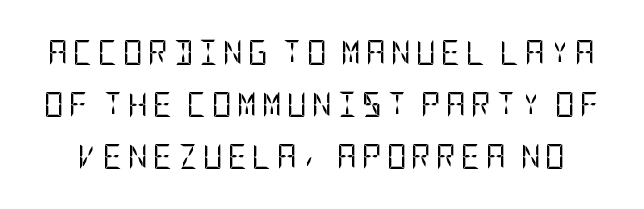
{"italic": "no", "bold": "no", "underline": "no", "line_spacing": "loose", "line_spacing_ratio": 2.08, "glyph_px": 25}
